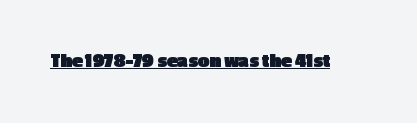
The image shows 20 px bold type, upright; set normal letter spacing, underlined.
